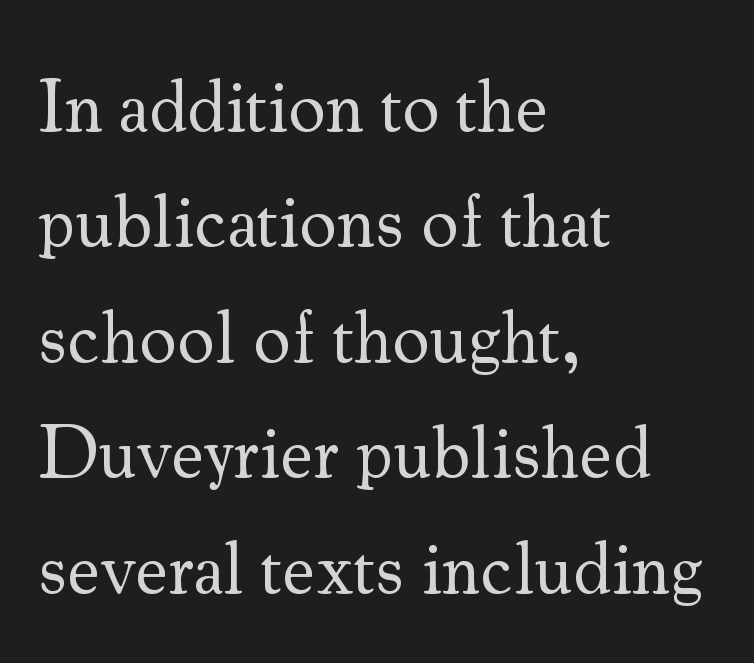
{"serif": "yes", "italic": "no", "bold": "no", "weight": "regular", "width": "normal", "stroke_contrast": "medium", "x_height": "small", "monospaced": "no", "underline": "no", "align": "left", "line_spacing": "normal", "line_spacing_ratio": 1.56, "letter_spacing": "normal", "letter_spacing_em": 0.0, "glyph_px": 74}
